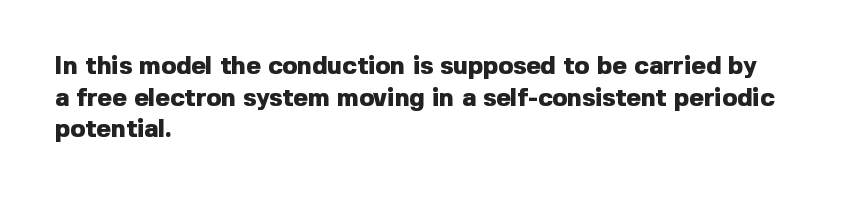
Q: Is the text bold? A: Yes.
Q: Is the text italic (slanted)? A: No, it is upright.
Q: Is the text underlined? A: No.
Q: How is the paragraph aligned? A: Left-aligned.
Q: Is the spacing between letters normal or unusually wide? A: Normal.
Q: Is the spacing between lines tight, normal or loose? A: Normal.
